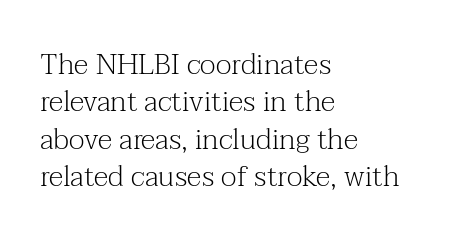
Q: Is the text bold? A: No.
Q: Is the text italic (slanted)? A: No, it is upright.
Q: Is the typeface a serif or a sans-serif typeface? A: Serif.
Q: Is the text underlined? A: No.
Q: How is the paragraph aligned? A: Left-aligned.
Q: Is the spacing between letters normal or unusually wide? A: Normal.
Q: Is the spacing between lines tight, normal or loose? A: Normal.
Q: Width (condensed, normal, or wide)? A: Normal.
Q: Stroke contrast? A: Medium.
Q: x-height? A: Medium.
Q: Monospaced? A: No.
